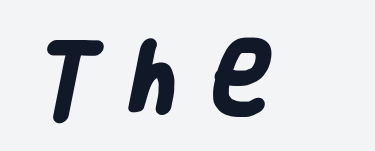
Q: Is the text bold? A: Yes.
Q: Is the typeface a serif or a sans-serif typeface? A: Sans-serif.
Q: Is the text underlined? A: No.
Q: Is the spacing between letters normal or unusually wide? A: Unusually wide.
Q: Width (condensed, normal, or wide)? A: Condensed.
Q: Stroke contrast? A: Low.
Q: x-height? A: Large.
Q: Monospaced? A: No.
